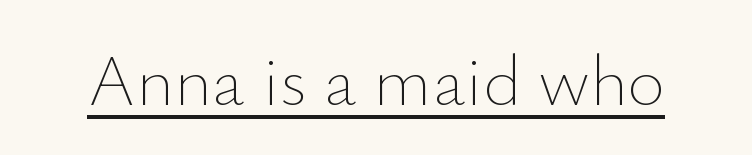
Q: Is the text bold? A: No.
Q: Is the text italic (slanted)? A: No, it is upright.
Q: Is the text underlined? A: Yes.
Q: Is the spacing between letters normal or unusually wide? A: Normal.
Q: Width (condensed, normal, or wide)? A: Normal.
Q: Stroke contrast? A: Low.
Q: x-height? A: Small.
Q: Monospaced? A: No.
